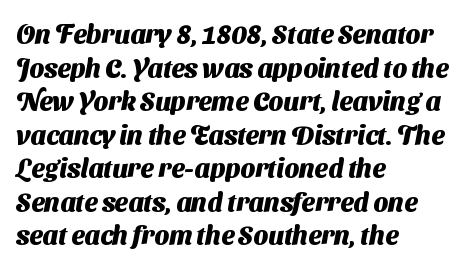
{"bold": "yes", "underline": "no", "align": "left", "line_spacing": "normal", "line_spacing_ratio": 1.29, "letter_spacing": "normal", "letter_spacing_em": 0.0, "glyph_px": 26}
